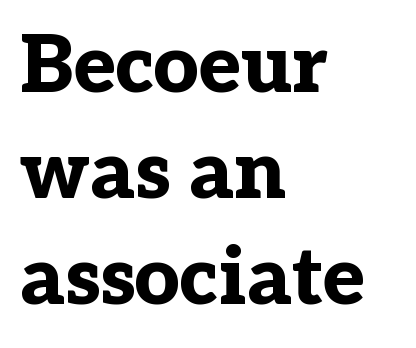
Q: Is the text bold? A: Yes.
Q: Is the text italic (slanted)? A: No, it is upright.
Q: Is the typeface a serif or a sans-serif typeface? A: Serif.
Q: Is the text underlined? A: No.
Q: How is the paragraph aligned? A: Left-aligned.
Q: Is the spacing between letters normal or unusually wide? A: Normal.
Q: Is the spacing between lines tight, normal or loose? A: Normal.
Q: Width (condensed, normal, or wide)? A: Normal.
Q: Stroke contrast? A: Low.
Q: x-height? A: Medium.
Q: Monospaced? A: No.
